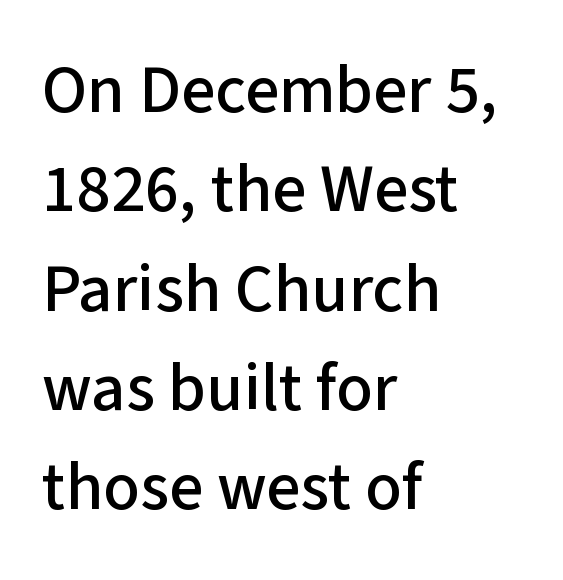
The image shows 68 px sans-serif type, upright; set left-aligned, normal line spacing (1.46x), normal letter spacing, not underlined; low stroke contrast and a medium x-height.
